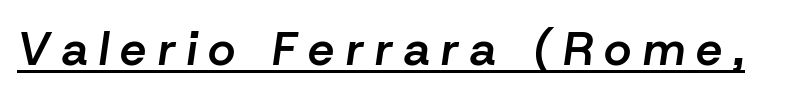
The image shows 47 px semibold type, italic (leaning right); set unusually wide letter spacing (+0.24 em), underlined; low stroke contrast and a medium x-height.
